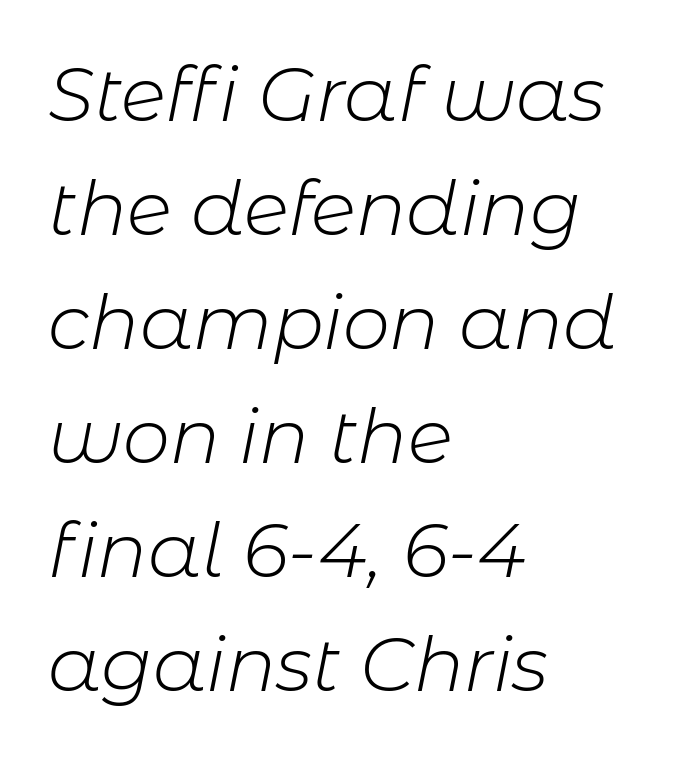
{"italic": "yes", "lean": "right", "slant_degrees": 11, "bold": "no", "weight": "light", "width": "normal", "stroke_contrast": "low", "x_height": "medium", "monospaced": "no", "underline": "no", "align": "left", "line_spacing": "normal", "line_spacing_ratio": 1.52, "letter_spacing": "normal", "letter_spacing_em": 0.0, "glyph_px": 75}
